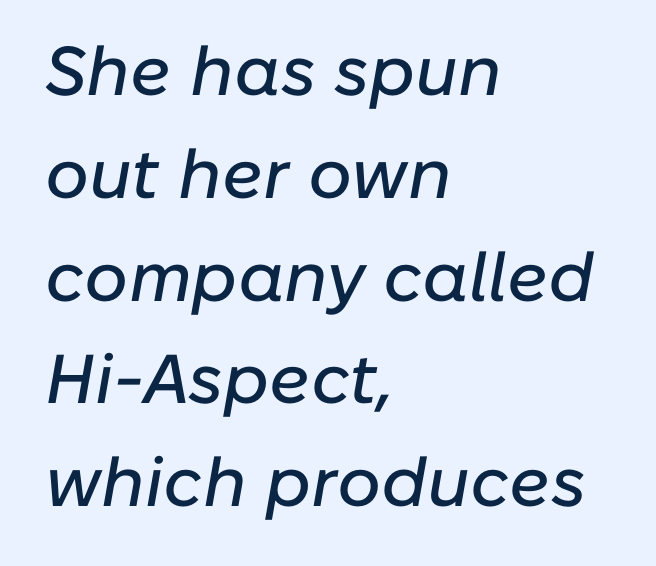
{"italic": "yes", "lean": "right", "slant_degrees": 10, "width": "normal", "stroke_contrast": "low", "x_height": "medium", "monospaced": "no", "underline": "no", "align": "left", "line_spacing": "normal", "line_spacing_ratio": 1.49, "letter_spacing": "normal", "letter_spacing_em": 0.0, "glyph_px": 69}
